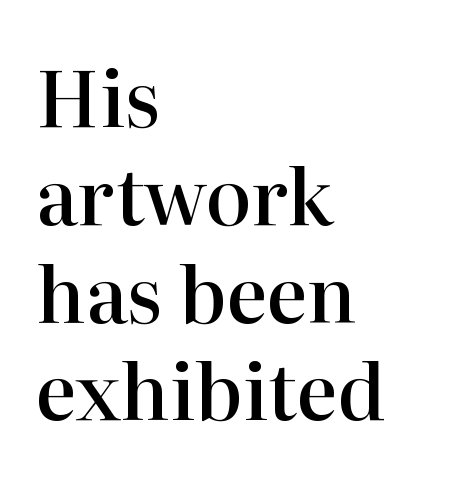
Weight check: semibold — heavier than regular, not quite bold. Letter spacing: default. Letterform terminals end in serifs throughout the passage. This is roman type, the default non-slanted kind. Is this a fixed-width face? No — the glyphs have proportional, varying widths.
